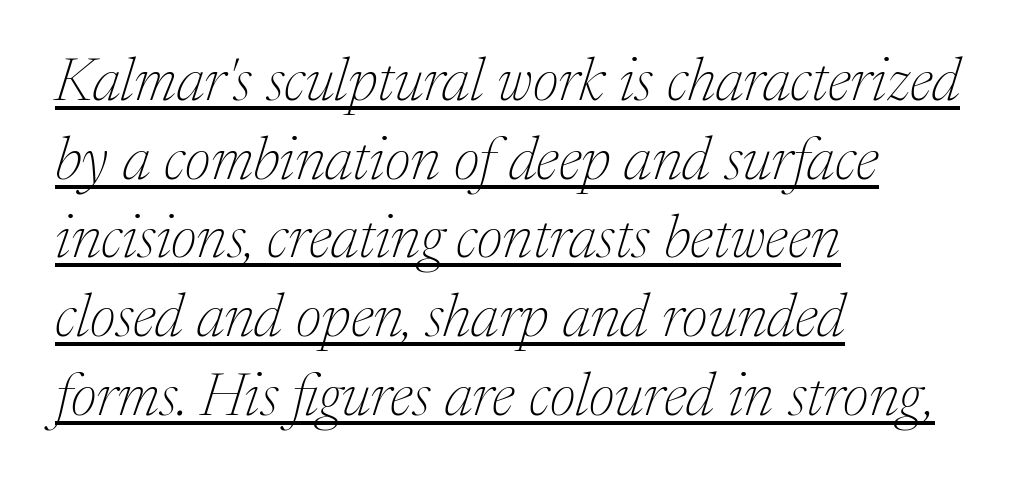
The image shows 61 px thin serif type, italic (leaning right); set left-aligned, normal line spacing (1.29x), normal letter spacing, underlined; medium stroke contrast and a medium x-height.
